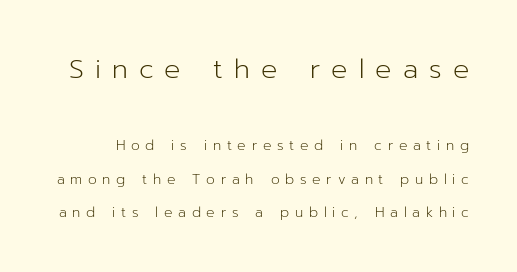
{"italic": "no", "bold": "no", "underline": "no", "line_spacing": "loose", "line_spacing_ratio": 2.39, "letter_spacing": "wide", "letter_spacing_em": 0.41, "larger_block": "first", "size_ratio": 1.93, "glyph_px": 27}
